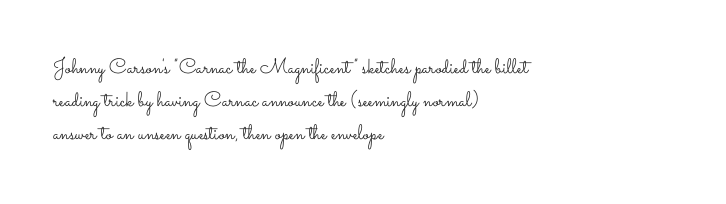
{"bold": "no", "underline": "no", "align": "left", "line_spacing": "normal", "line_spacing_ratio": 1.56, "letter_spacing": "normal", "letter_spacing_em": 0.0, "glyph_px": 21}
